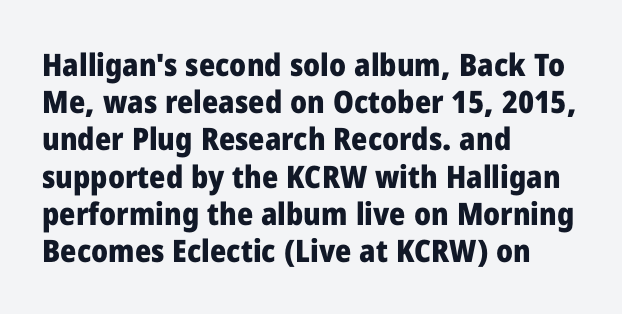
Q: Is the text bold? A: Yes.
Q: Is the text italic (slanted)? A: No, it is upright.
Q: Is the typeface a serif or a sans-serif typeface? A: Sans-serif.
Q: Is the text underlined? A: No.
Q: How is the paragraph aligned? A: Left-aligned.
Q: Is the spacing between letters normal or unusually wide? A: Normal.
Q: Width (condensed, normal, or wide)? A: Normal.
Q: Stroke contrast? A: Low.
Q: x-height? A: Medium.
Q: Monospaced? A: No.
